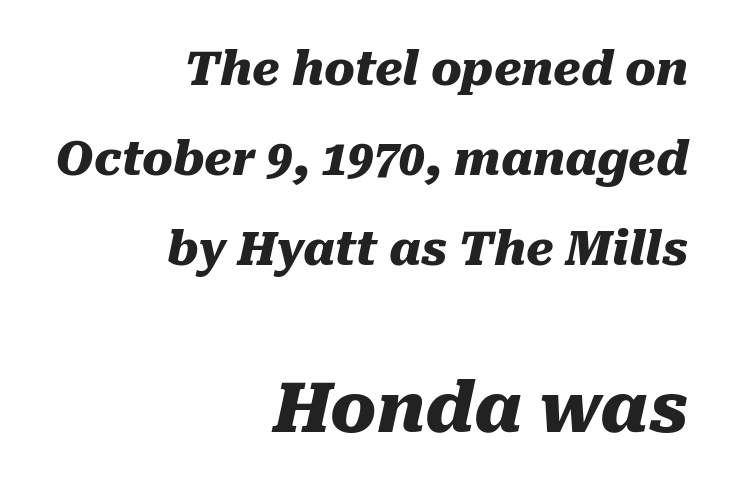
The image shows 69 px heavy type, italic (leaning right); set right-aligned, loose line spacing (1.96x), normal letter spacing, not underlined; the second (bottom) block is 1.5x larger; medium stroke contrast and a medium x-height.
